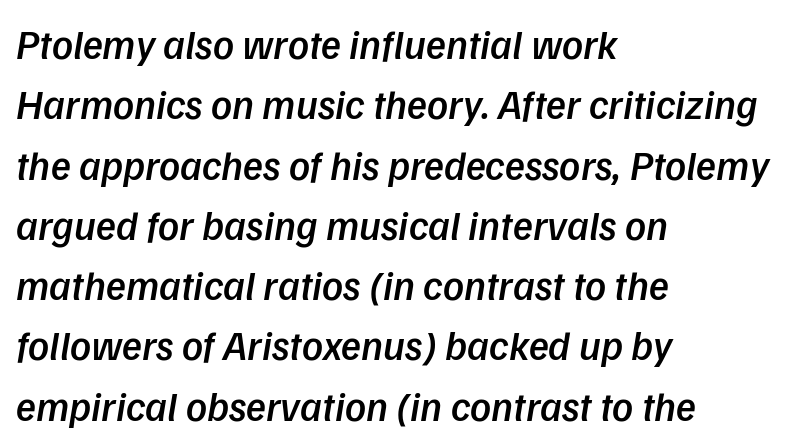
{"italic": "yes", "lean": "right", "slant_degrees": 9, "bold": "semi", "weight": "semibold", "width": "normal", "stroke_contrast": "low", "x_height": "medium", "monospaced": "no", "underline": "no", "align": "left", "line_spacing": "normal", "line_spacing_ratio": 1.47, "letter_spacing": "normal", "letter_spacing_em": 0.0, "glyph_px": 41}
